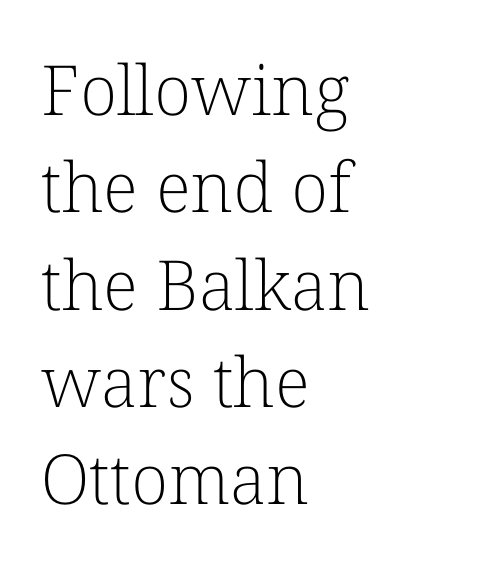
{"serif": "yes", "italic": "no", "bold": "no", "weight": "light", "width": "normal", "stroke_contrast": "low", "x_height": "medium", "monospaced": "no", "underline": "no", "align": "left", "line_spacing": "normal", "line_spacing_ratio": 1.41, "letter_spacing": "normal", "letter_spacing_em": 0.0, "glyph_px": 69}
